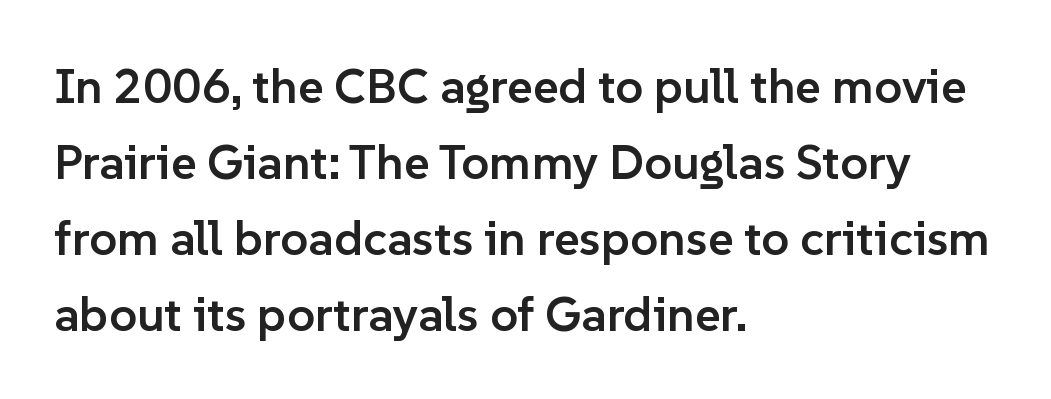
The image shows 49 px semibold sans-serif type, upright; set left-aligned, normal line spacing (1.55x), normal letter spacing, not underlined; low stroke contrast and a medium x-height.
